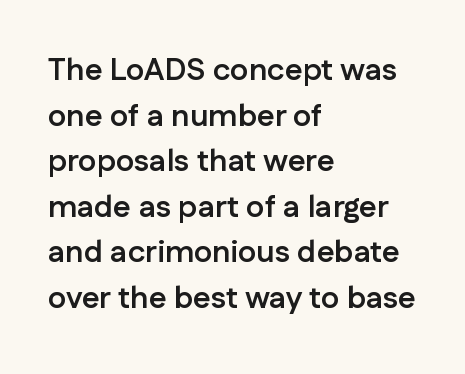
Think of a printed novel: that variable character pitch is what you see here. Is the letter spacing exaggerated? No — it looks like the ordinary default. Quick note: interline space is typical. Are there feet on the stems? There aren't — it's a sans. You can tell it's not italic because the verticals are truly vertical.
